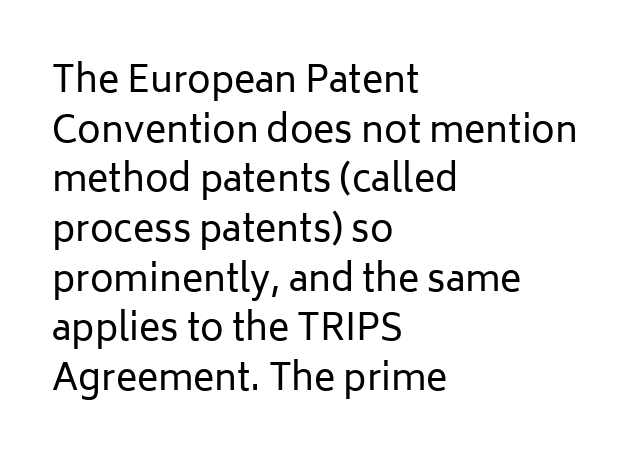
Q: Is the text bold? A: No.
Q: Is the text italic (slanted)? A: No, it is upright.
Q: Is the typeface a serif or a sans-serif typeface? A: Sans-serif.
Q: Is the text underlined? A: No.
Q: How is the paragraph aligned? A: Left-aligned.
Q: Is the spacing between letters normal or unusually wide? A: Normal.
Q: Is the spacing between lines tight, normal or loose? A: Normal.
Q: Width (condensed, normal, or wide)? A: Normal.
Q: Stroke contrast? A: Low.
Q: x-height? A: Medium.
Q: Monospaced? A: No.
